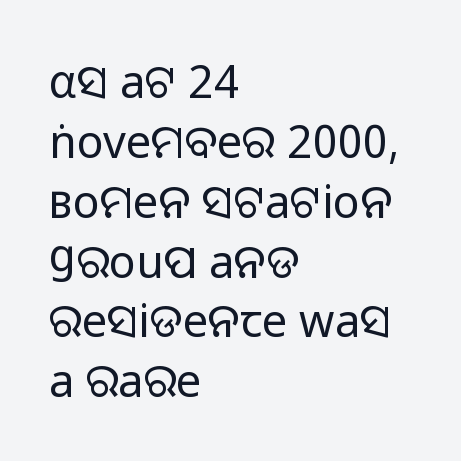
The image shows 45 px regular-weight sans-serif type, upright; set left-aligned, normal line spacing (1.33x), normal letter spacing, not underlined; low stroke contrast and a medium x-height.
